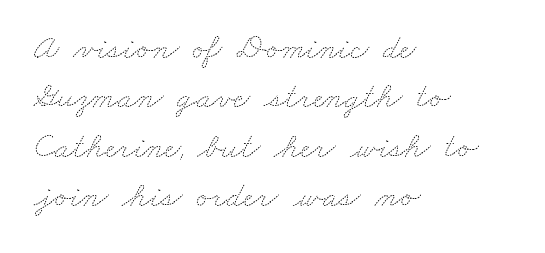
Q: Is the text bold? A: No.
Q: Is the text underlined? A: No.
Q: How is the paragraph aligned? A: Left-aligned.
Q: Is the spacing between letters normal or unusually wide? A: Normal.
Q: Is the spacing between lines tight, normal or loose? A: Normal.
Q: Width (condensed, normal, or wide)? A: Wide.
Q: Stroke contrast? A: Medium.
Q: x-height? A: Small.
Q: Monospaced? A: No.
